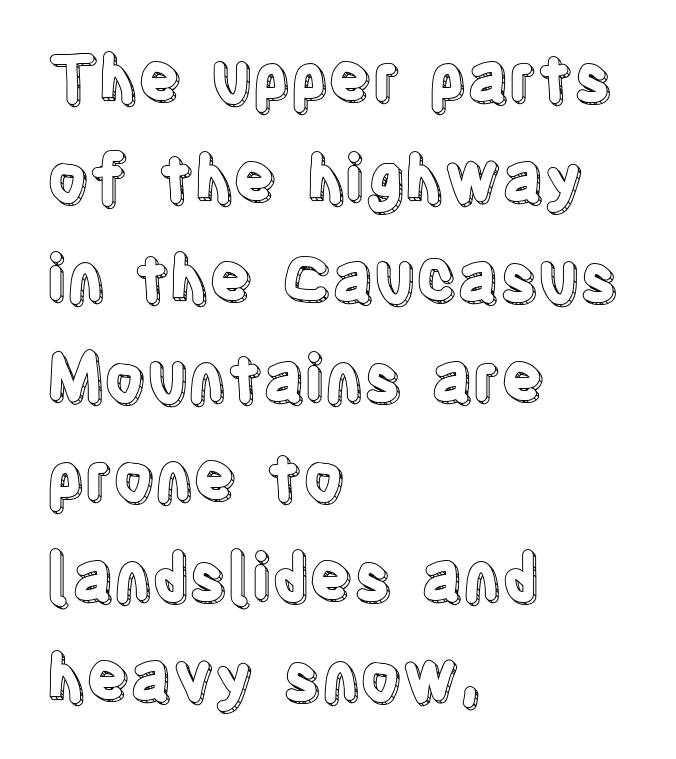
The image shows 64 px condensed type, upright; set left-aligned, normal line spacing (1.56x), normal letter spacing, not underlined; a large x-height.
